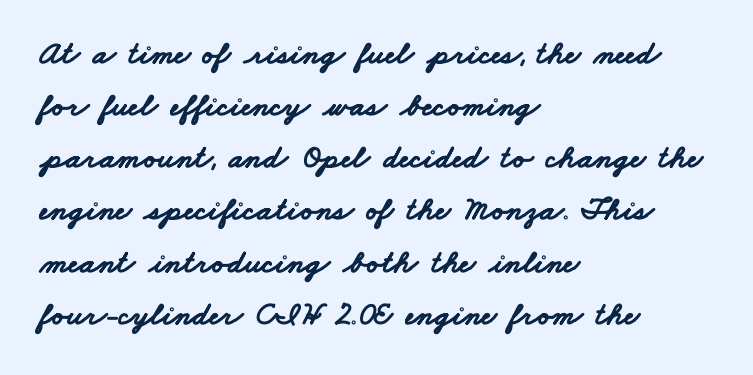
Leading matches the norm, producing a regular column. Any mark beneath the type? The region is blank. A full-strength bold gives these letters their thick strokes. What kind of face is this? One without serifs — a sans. Is the block centered? No — it sits flush against the left margin. Here the glyphs are tracked normally, forming tight word shapes.
